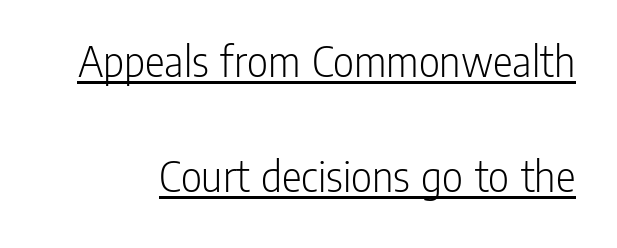
Q: Is the text bold? A: No.
Q: Is the text italic (slanted)? A: No, it is upright.
Q: Is the typeface a serif or a sans-serif typeface? A: Sans-serif.
Q: Is the text underlined? A: Yes.
Q: Is the spacing between letters normal or unusually wide? A: Normal.
Q: Is the spacing between lines tight, normal or loose? A: Loose.
Q: Width (condensed, normal, or wide)? A: Condensed.
Q: Stroke contrast? A: Low.
Q: x-height? A: Medium.
Q: Monospaced? A: No.
